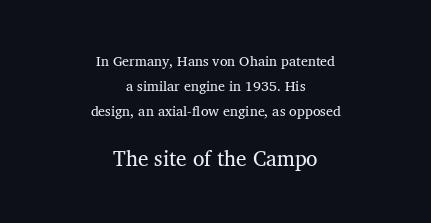
{"italic": "no", "bold": "no", "underline": "no", "align": "center", "line_spacing_ratio": 1.79, "letter_spacing": "normal", "letter_spacing_em": 0.0, "larger_block": "second", "size_ratio": 1.5, "glyph_px": 21}
